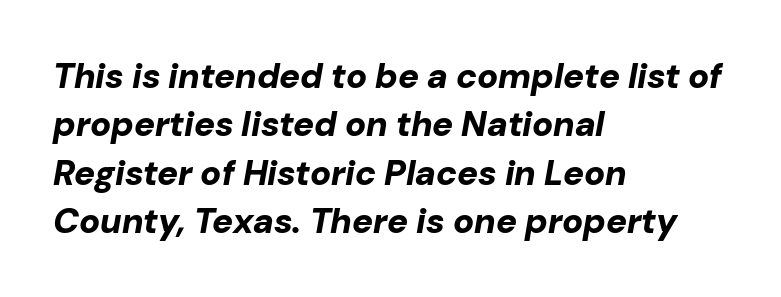
Q: Is the text bold? A: Yes.
Q: Is the text italic (slanted)? A: Yes, it leans right by about 10 degrees.
Q: Is the text underlined? A: No.
Q: How is the paragraph aligned? A: Left-aligned.
Q: Is the spacing between letters normal or unusually wide? A: Normal.
Q: Is the spacing between lines tight, normal or loose? A: Normal.
Q: Width (condensed, normal, or wide)? A: Normal.
Q: Stroke contrast? A: Low.
Q: x-height? A: Medium.
Q: Monospaced? A: No.
